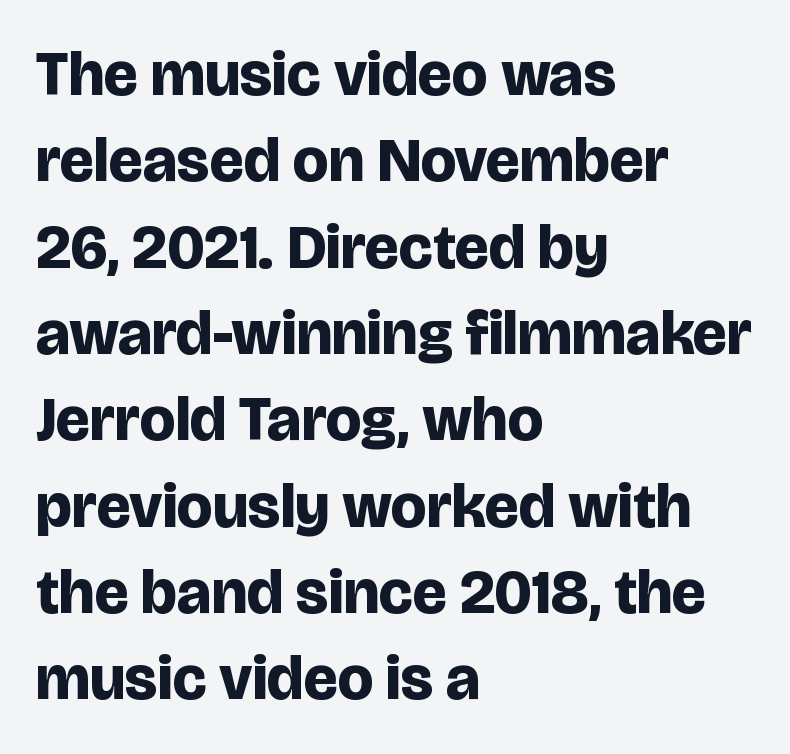
{"serif": "no", "italic": "no", "bold": "yes", "weight": "bold", "width": "normal", "stroke_contrast": "low", "x_height": "large", "monospaced": "no", "underline": "no", "align": "left", "line_spacing": "normal", "line_spacing_ratio": 1.37, "letter_spacing": "normal", "letter_spacing_em": 0.0, "glyph_px": 63}
